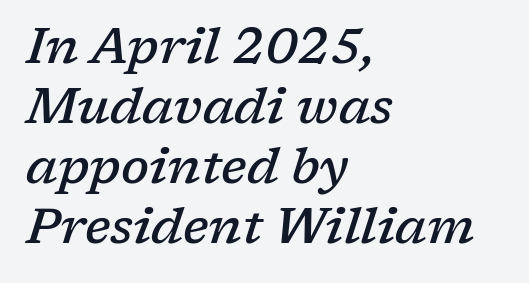
{"serif": "yes", "italic": "yes", "lean": "right", "slant_degrees": 17, "bold": "semi", "weight": "semibold", "width": "normal", "stroke_contrast": "low", "x_height": "medium", "monospaced": "no", "underline": "no", "align": "left", "line_spacing_ratio": 1.2, "letter_spacing": "normal", "letter_spacing_em": 0.0, "glyph_px": 50}
